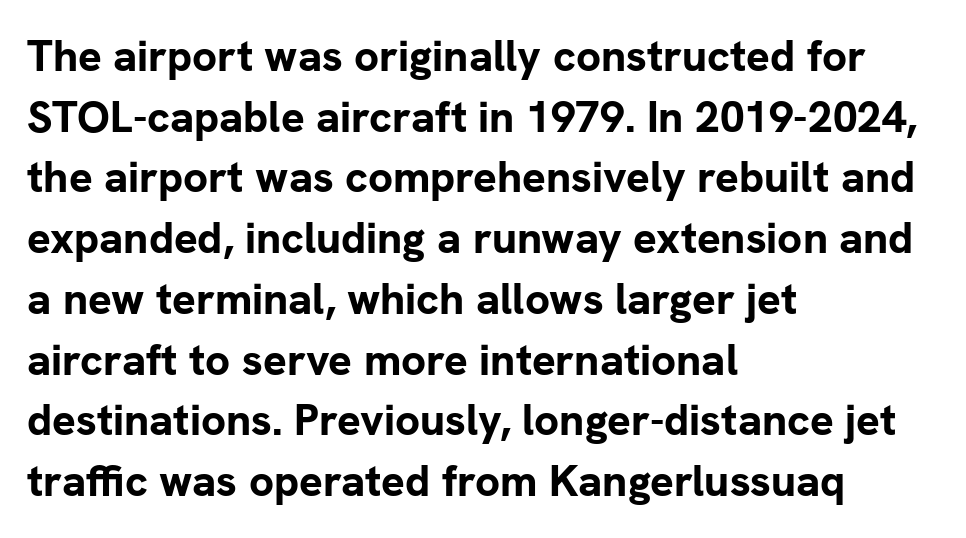
Compared with an ordinary text face, these strokes are far heavier — a full bold. This rendering employs a face without finishing strokes, i.e., a sans-serif. Baseline-to-baseline distance is the conventional proportion of letter height. Is the letter spacing exaggerated? No — it looks like the ordinary default. The ragged edge is on the right, which tells us the setting is flush left.
